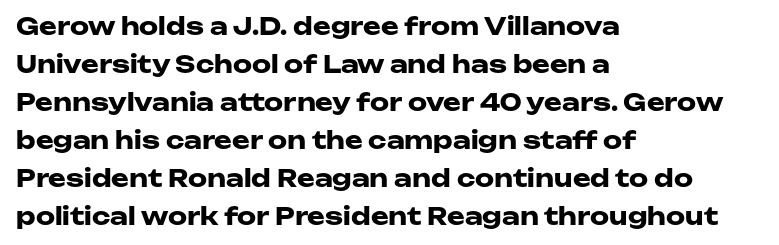
Q: Is the text bold? A: Yes.
Q: Is the text italic (slanted)? A: No, it is upright.
Q: Is the text underlined? A: No.
Q: How is the paragraph aligned? A: Left-aligned.
Q: Is the spacing between letters normal or unusually wide? A: Normal.
Q: Is the spacing between lines tight, normal or loose? A: Normal.
